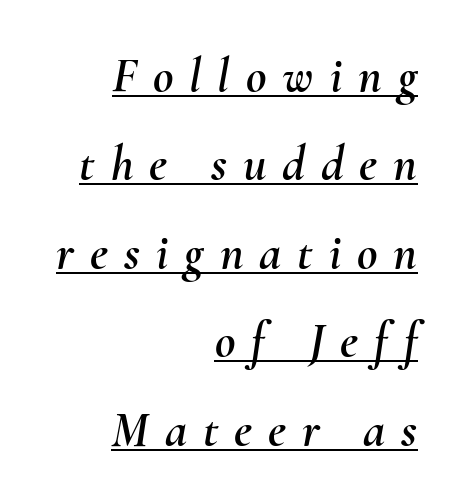
Q: Is the text italic (slanted)? A: Yes, it leans right by about 10 degrees.
Q: Is the text underlined? A: Yes.
Q: How is the paragraph aligned? A: Right-aligned.
Q: Is the spacing between letters normal or unusually wide? A: Unusually wide.
Q: Width (condensed, normal, or wide)? A: Normal.
Q: Stroke contrast? A: Medium.
Q: x-height? A: Small.
Q: Monospaced? A: No.
